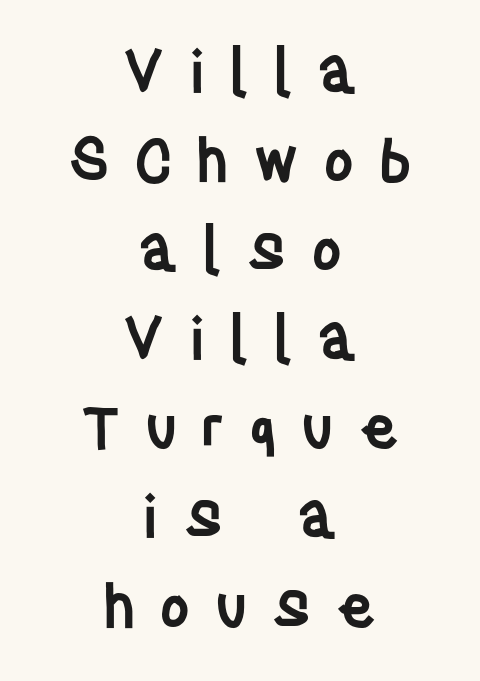
{"serif": "no", "italic": "no", "bold": "semi", "weight": "semibold", "width": "condensed", "stroke_contrast": "low", "x_height": "large", "monospaced": "no", "underline": "no", "align": "center", "line_spacing": "normal", "line_spacing_ratio": 1.51, "letter_spacing": "wide", "letter_spacing_em": 0.41, "glyph_px": 59}
